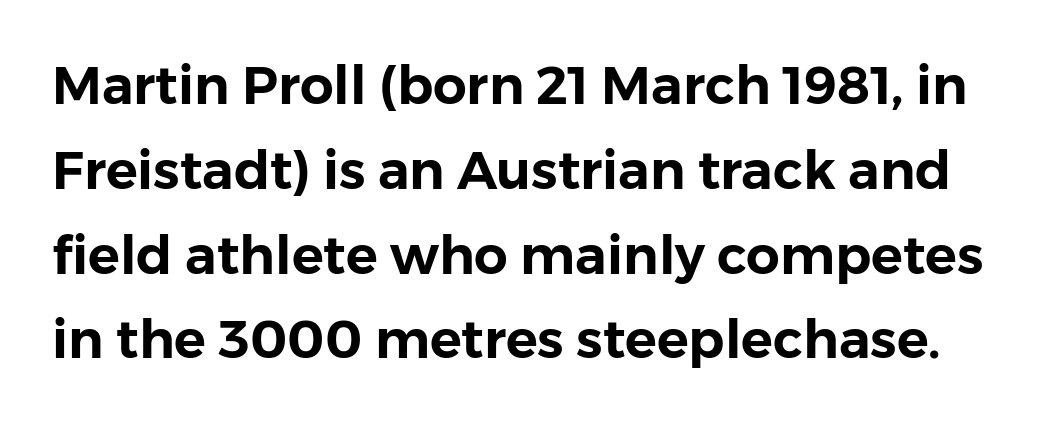
The glyphs in this specimen are sans serif. In terms of leading, this rendering sits right in the middle. No extra tracking has been applied to these lines. This rendering features lettering with no underline.
